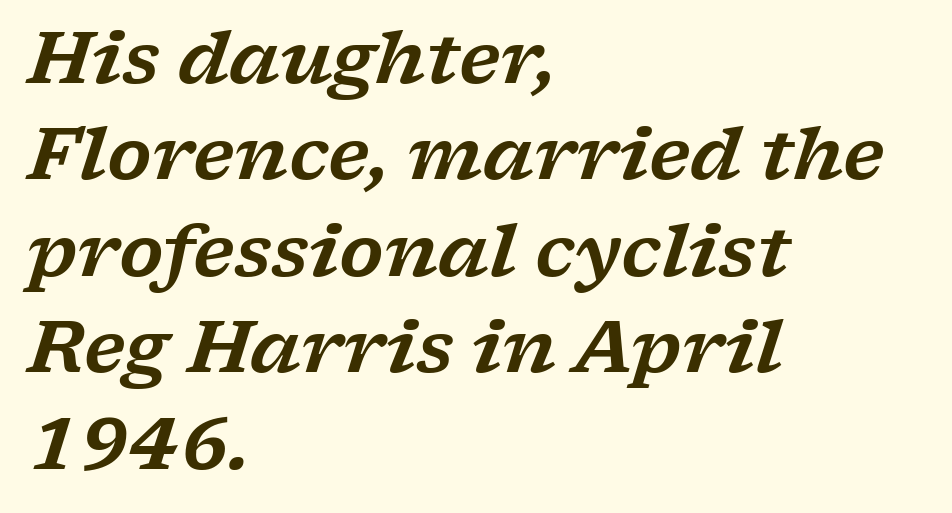
The compositor pushed each line to the left boundary. Letterform terminals end in serifs throughout the passage. Compared with typical body copy, the letter spacing here is the same. The lettering tilts uniformly, giving the passage an italic look. Character widths vary here, with narrow letters taking less room than wide ones.
